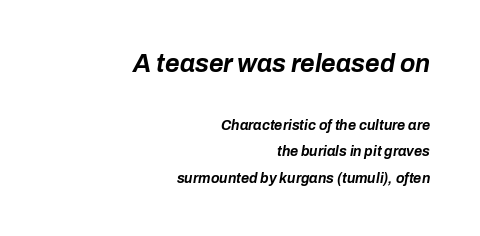
The image shows 25 px bold type, italic (leaning right); set right-aligned, line spacing 1.88x, normal letter spacing, not underlined; the first (top) block is 1.79x larger.
